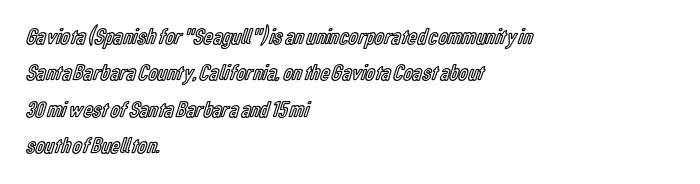
{"underline": "no", "align": "left", "line_spacing": "normal", "line_spacing_ratio": 1.58, "letter_spacing": "normal", "letter_spacing_em": 0.0, "glyph_px": 23}
